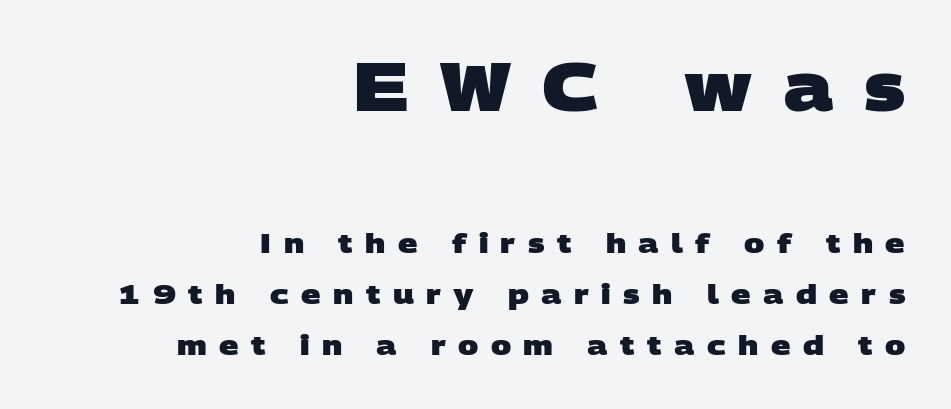
The face used here is proportionally spaced, like ordinary book or web type. Note: larger setting up top, smaller setting below. Each letter's strokes conclude bluntly, with no projecting serifs. Underlining? Definitely not there.
